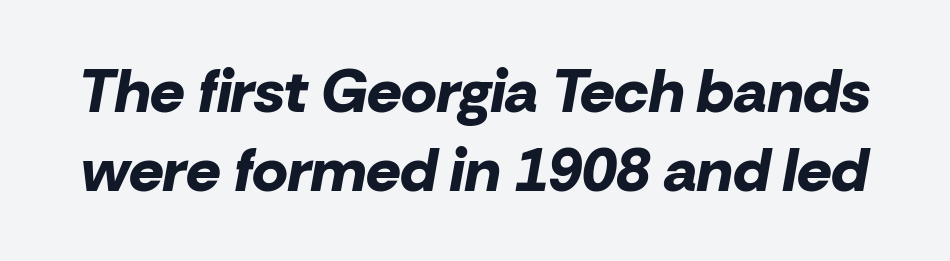
Does extra space separate the letters? No, they use regular spacing. The letters advance in unequal steps, a hallmark of proportional type. Vertically, the passage feels balanced, rows spaced as you'd expect. Descenders are the only things crossing below the line. Compared with ordinary roman type, these characters are visibly tilted.
